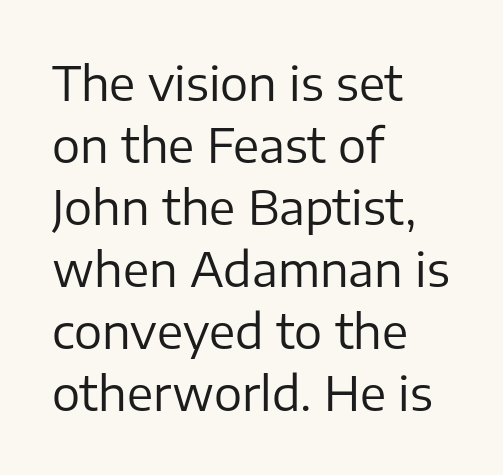
Q: Is the text bold? A: No.
Q: Is the text italic (slanted)? A: No, it is upright.
Q: Is the typeface a serif or a sans-serif typeface? A: Sans-serif.
Q: Is the text underlined? A: No.
Q: How is the paragraph aligned? A: Left-aligned.
Q: Is the spacing between letters normal or unusually wide? A: Normal.
Q: Is the spacing between lines tight, normal or loose? A: Normal.
Q: Width (condensed, normal, or wide)? A: Normal.
Q: Stroke contrast? A: Low.
Q: x-height? A: Medium.
Q: Monospaced? A: No.
